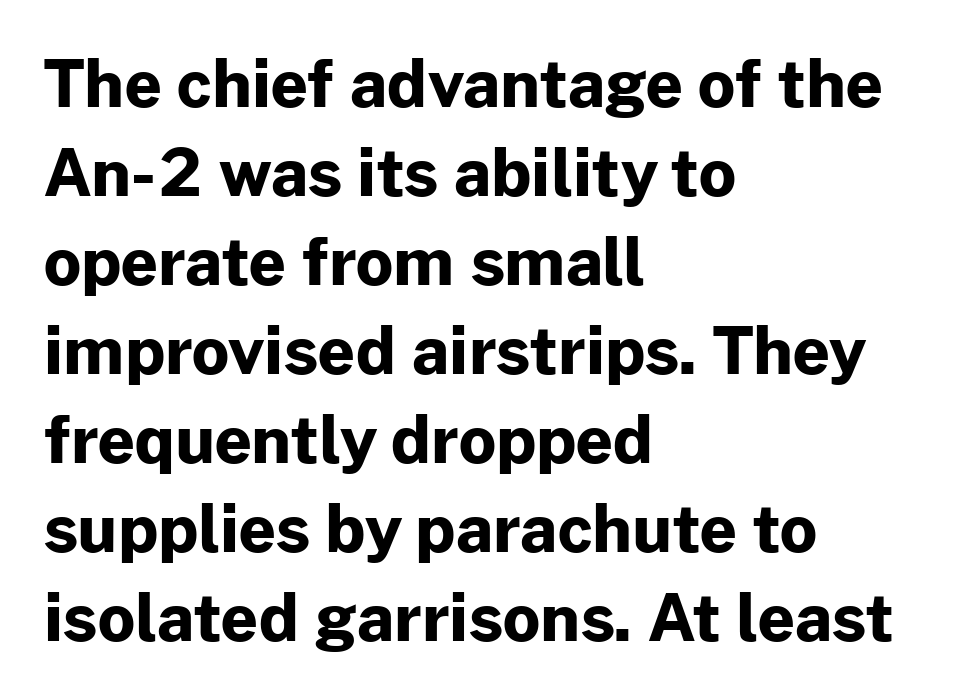
The image shows 65 px bold sans-serif type, upright; set left-aligned, normal line spacing (1.37x), normal letter spacing, not underlined; low stroke contrast and a medium x-height.
